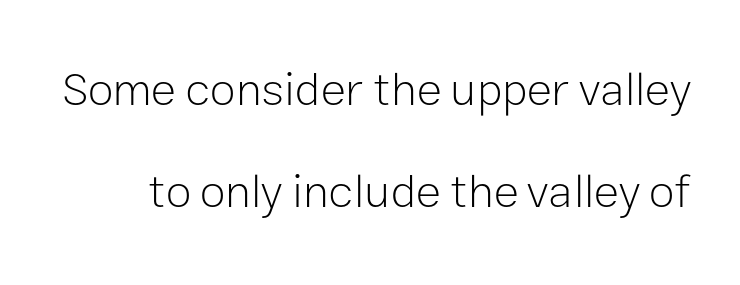
{"serif": "no", "italic": "no", "bold": "no", "weight": "light", "width": "normal", "stroke_contrast": "low", "x_height": "medium", "monospaced": "no", "underline": "no", "line_spacing": "loose", "line_spacing_ratio": 2.18, "letter_spacing": "normal", "letter_spacing_em": 0.0, "glyph_px": 47}
